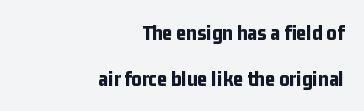
The image shows 22 px bold type, upright; set right-aligned, loose line spacing (2.08x), normal letter spacing, not underlined.
